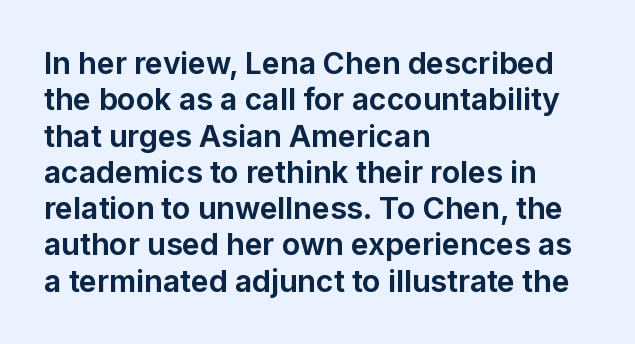
Q: Is the text bold? A: Yes.
Q: Is the text italic (slanted)? A: No, it is upright.
Q: Is the typeface a serif or a sans-serif typeface? A: Sans-serif.
Q: Is the text underlined? A: No.
Q: How is the paragraph aligned? A: Left-aligned.
Q: Is the spacing between letters normal or unusually wide? A: Normal.
Q: Width (condensed, normal, or wide)? A: Normal.
Q: Stroke contrast? A: Low.
Q: x-height? A: Medium.
Q: Monospaced? A: No.
